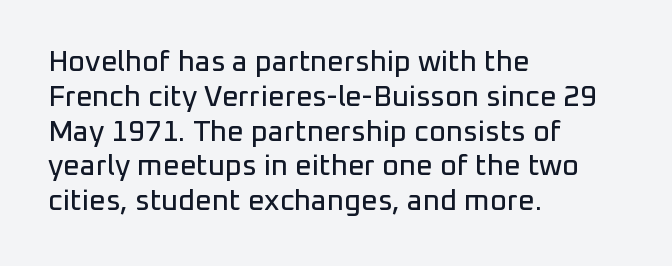
Q: Is the text italic (slanted)? A: No, it is upright.
Q: Is the typeface a serif or a sans-serif typeface? A: Sans-serif.
Q: Is the text underlined? A: No.
Q: How is the paragraph aligned? A: Left-aligned.
Q: Is the spacing between letters normal or unusually wide? A: Normal.
Q: Width (condensed, normal, or wide)? A: Normal.
Q: Stroke contrast? A: Low.
Q: x-height? A: Medium.
Q: Monospaced? A: No.
